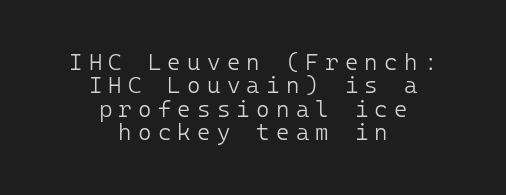
{"italic": "no", "bold": "no", "underline": "no", "align": "center", "line_spacing": "tight", "line_spacing_ratio": 1.02, "letter_spacing": "wide", "letter_spacing_em": 0.27, "glyph_px": 23}
